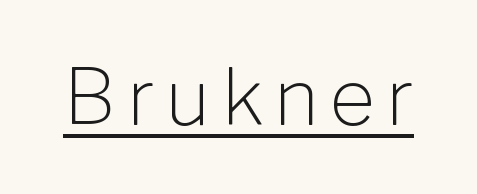
The image shows 78 px light sans-serif type, upright; set underlined; low stroke contrast and a medium x-height.
